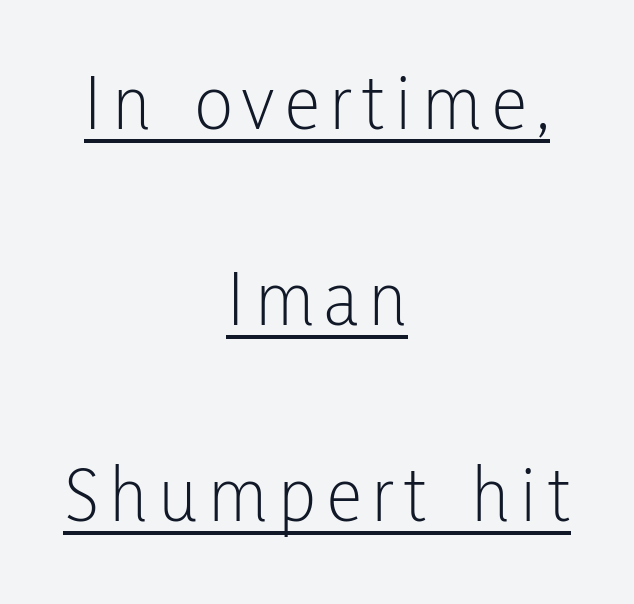
{"serif": "no", "italic": "no", "bold": "no", "weight": "light", "width": "condensed", "stroke_contrast": "low", "x_height": "medium", "monospaced": "no", "underline": "yes", "align": "center", "line_spacing": "loose", "line_spacing_ratio": 2.45, "glyph_px": 80}
